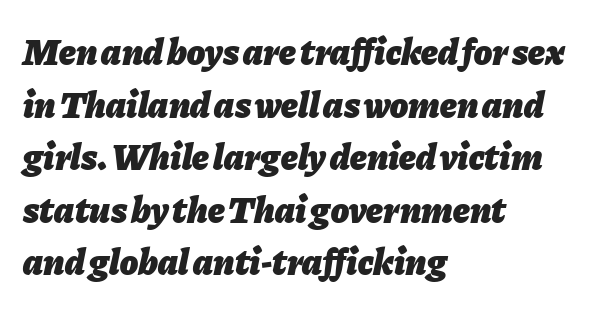
The image shows 37 px heavy type, italic (leaning right); set left-aligned, normal line spacing (1.42x), normal letter spacing, not underlined; low stroke contrast and a medium x-height.
